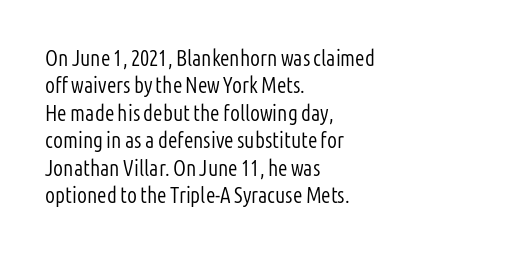
The image shows 22 px text type, upright; set left-aligned, normal line spacing (1.25x), normal letter spacing, not underlined.
